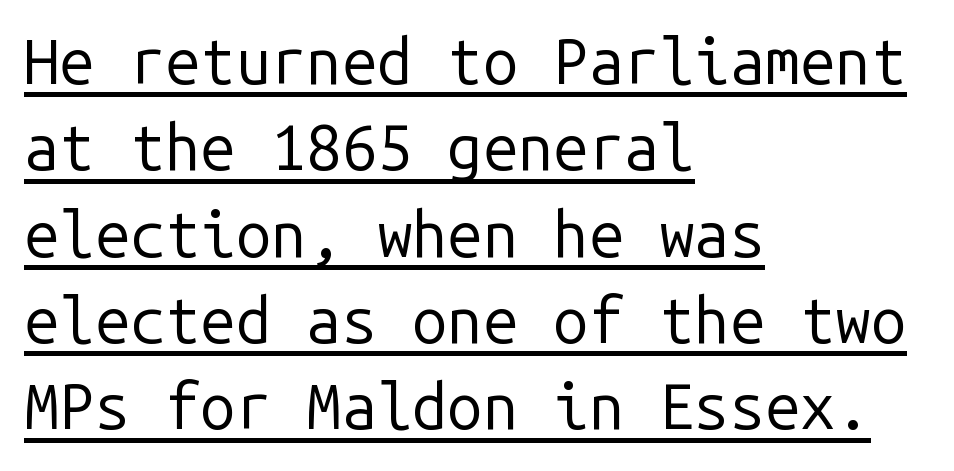
To sum up the face: it is a sans, with no serifs. The designer left line spacing at the default. The passage shown is typed in a monospace face where columns stay perfectly aligned. Is the letter spacing exaggerated? No — it looks like the ordinary default. This sample uses an upright cut, with every glyph sitting square on the baseline.
